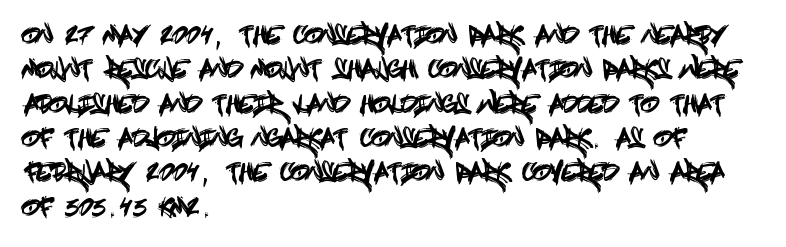
{"underline": "no", "align": "left", "line_spacing": "normal", "line_spacing_ratio": 1.43, "letter_spacing": "normal", "letter_spacing_em": 0.0, "glyph_px": 24}
